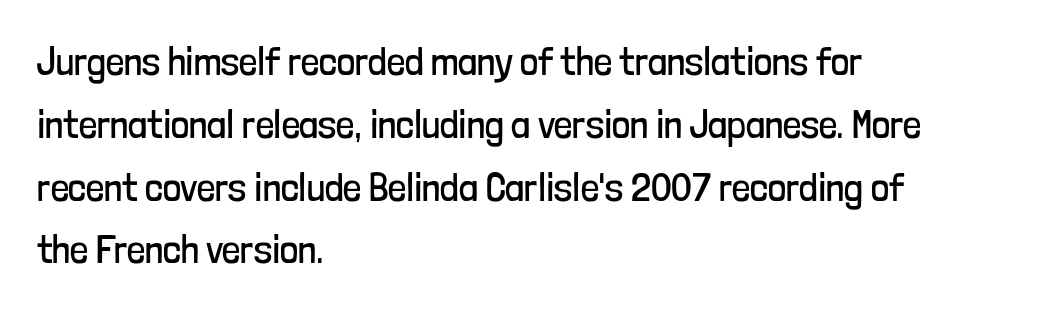
The typesetter chose a ragged-right arrangement here. Line spacing here is normal. Type style note: lacks serifs. The cut favours lightness, reaching ordinary text weight at its darkest. Italic? Not at all — the glyphs are vertical.
